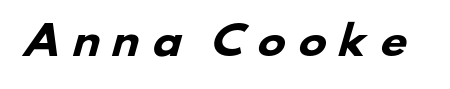
{"serif": "no", "bold": "yes", "weight": "heavy", "width": "wide", "stroke_contrast": "low", "x_height": "small", "monospaced": "no", "underline": "no", "letter_spacing": "wide", "letter_spacing_em": 0.29, "glyph_px": 38}
